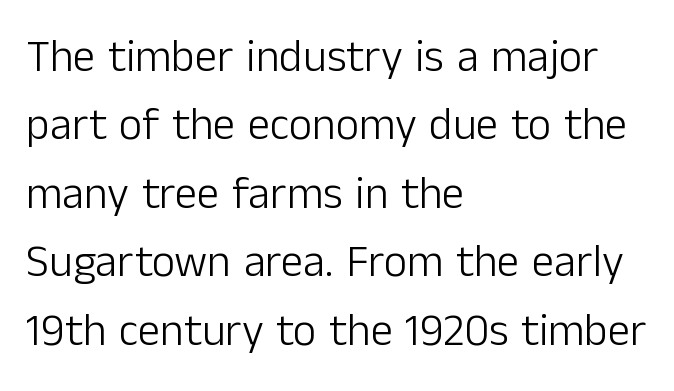
Q: Is the text bold? A: No.
Q: Is the text italic (slanted)? A: No, it is upright.
Q: Is the typeface a serif or a sans-serif typeface? A: Sans-serif.
Q: Is the text underlined? A: No.
Q: How is the paragraph aligned? A: Left-aligned.
Q: Is the spacing between letters normal or unusually wide? A: Normal.
Q: Is the spacing between lines tight, normal or loose? A: Normal.
Q: Width (condensed, normal, or wide)? A: Normal.
Q: Stroke contrast? A: Low.
Q: x-height? A: Medium.
Q: Monospaced? A: No.
